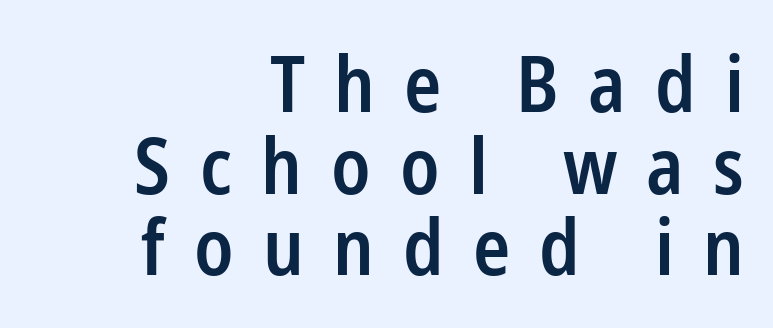
The image shows 77 px semibold, condensed sans-serif type, upright; set right-aligned, tight line spacing (1.06x), unusually wide letter spacing (+0.38 em), not underlined; low stroke contrast and a medium x-height.
